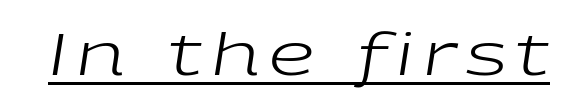
The image shows 58 px regular-weight, wide type, italic (leaning right); set underlined; low stroke contrast and a medium x-height.
